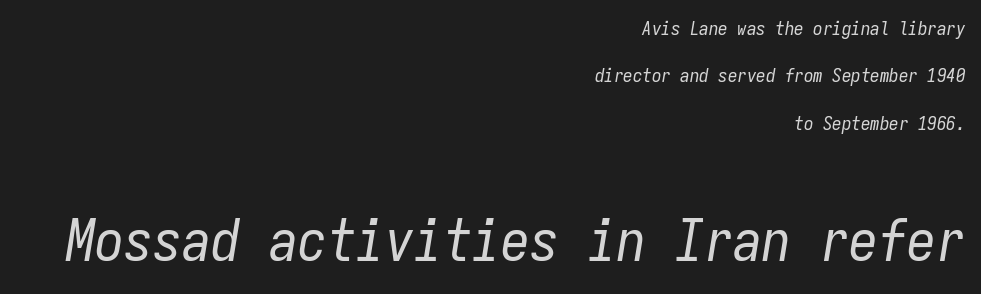
{"italic": "yes", "lean": "right", "slant_degrees": 9, "bold": "no", "weight": "regular", "width": "condensed", "stroke_contrast": "low", "x_height": "medium", "monospaced": "yes", "underline": "no", "align": "right", "line_spacing": "loose", "line_spacing_ratio": 2.5, "letter_spacing": "normal", "letter_spacing_em": 0.0, "larger_block": "second", "size_ratio": 3.05, "glyph_px": 58}
